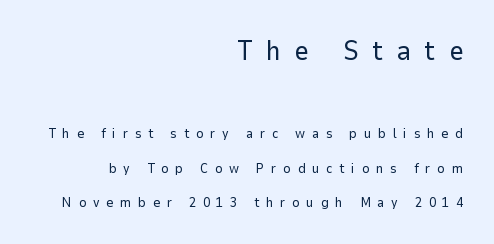
Is the letter spacing exaggerated? Yes — the characters are pushed far apart. The glyphs are unaccompanied by any horizontal stroke below them. Compared with typical paragraphs, the rows here are farther apart. Is this a fixed-width face? No — the glyphs have proportional, varying widths.
